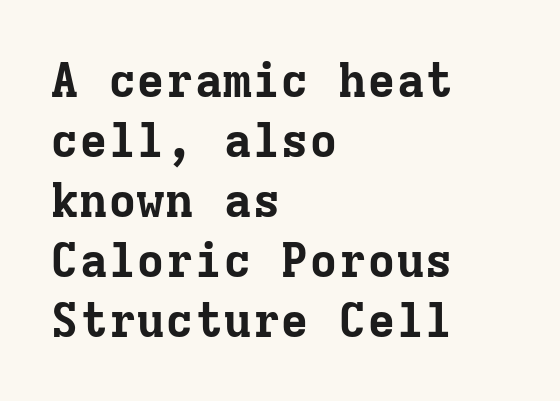
Q: Is the text bold? A: Yes.
Q: Is the text italic (slanted)? A: No, it is upright.
Q: Is the typeface a serif or a sans-serif typeface? A: Serif.
Q: Is the text underlined? A: No.
Q: How is the paragraph aligned? A: Left-aligned.
Q: Is the spacing between letters normal or unusually wide? A: Normal.
Q: Is the spacing between lines tight, normal or loose? A: Normal.
Q: Width (condensed, normal, or wide)? A: Normal.
Q: Stroke contrast? A: Low.
Q: x-height? A: Medium.
Q: Monospaced? A: Yes.
